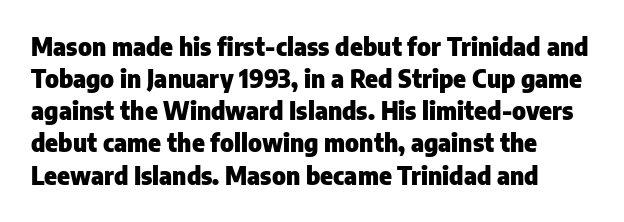
The image shows 24 px bold type, upright; set normal line spacing (1.34x), normal letter spacing, not underlined.
